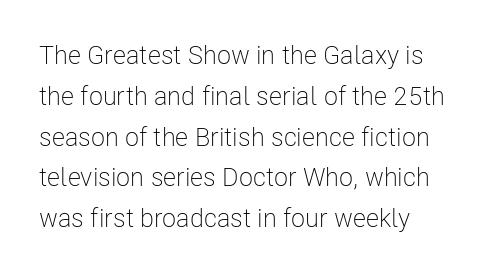
Q: Is the text bold? A: No.
Q: Is the text italic (slanted)? A: No, it is upright.
Q: Is the text underlined? A: No.
Q: Is the spacing between letters normal or unusually wide? A: Normal.
Q: Is the spacing between lines tight, normal or loose? A: Normal.
